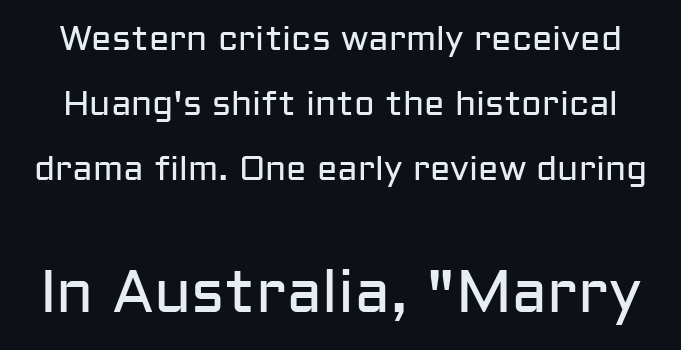
Q: Is the text bold? A: No.
Q: Is the text italic (slanted)? A: No, it is upright.
Q: Is the typeface a serif or a sans-serif typeface? A: Sans-serif.
Q: Is the text underlined? A: No.
Q: Is the spacing between letters normal or unusually wide? A: Normal.
Q: Is the spacing between lines tight, normal or loose? A: Loose.
Q: Which block of text is set in a larger size, the first (top) or the second (bottom)? A: The second (bottom) one.
Q: Width (condensed, normal, or wide)? A: Normal.
Q: Stroke contrast? A: Low.
Q: x-height? A: Medium.
Q: Monospaced? A: No.
